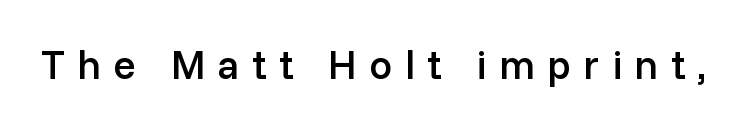
Q: Is the text bold? A: Semi-bold.
Q: Is the text italic (slanted)? A: No, it is upright.
Q: Is the typeface a serif or a sans-serif typeface? A: Sans-serif.
Q: Is the text underlined? A: No.
Q: Is the spacing between letters normal or unusually wide? A: Unusually wide.
Q: Width (condensed, normal, or wide)? A: Normal.
Q: Stroke contrast? A: Low.
Q: x-height? A: Medium.
Q: Monospaced? A: No.
